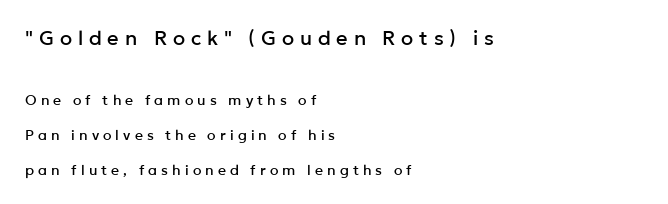
Q: Is the text italic (slanted)? A: No, it is upright.
Q: Is the text underlined? A: No.
Q: How is the paragraph aligned? A: Left-aligned.
Q: Is the spacing between letters normal or unusually wide? A: Unusually wide.
Q: Is the spacing between lines tight, normal or loose? A: Loose.
Q: Which block of text is set in a larger size, the first (top) or the second (bottom)? A: The first (top) one.
